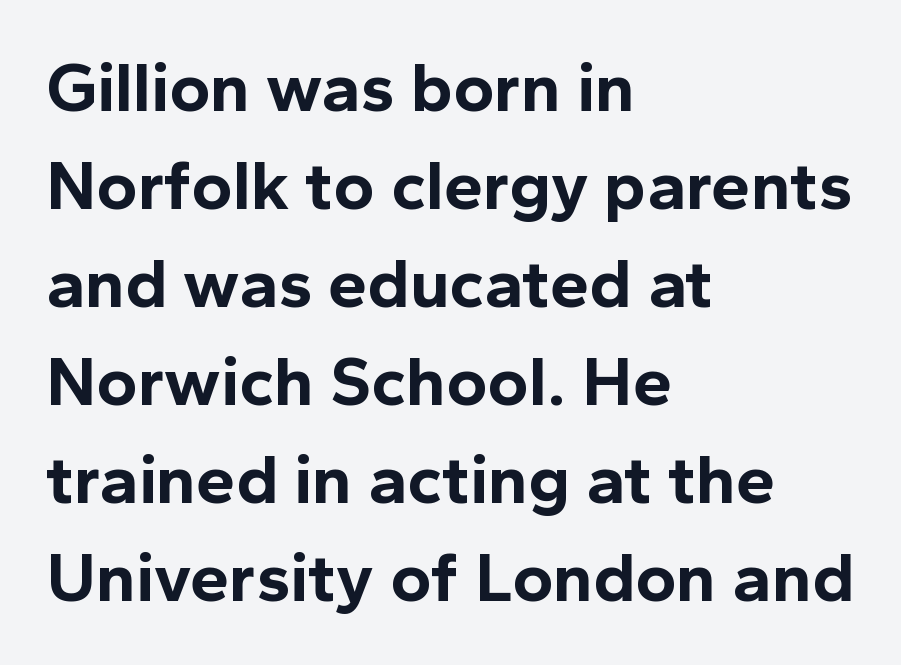
Q: Is the text bold? A: Yes.
Q: Is the text italic (slanted)? A: No, it is upright.
Q: Is the typeface a serif or a sans-serif typeface? A: Sans-serif.
Q: Is the text underlined? A: No.
Q: How is the paragraph aligned? A: Left-aligned.
Q: Is the spacing between letters normal or unusually wide? A: Normal.
Q: Is the spacing between lines tight, normal or loose? A: Normal.
Q: Width (condensed, normal, or wide)? A: Normal.
Q: x-height? A: Medium.
Q: Monospaced? A: No.
